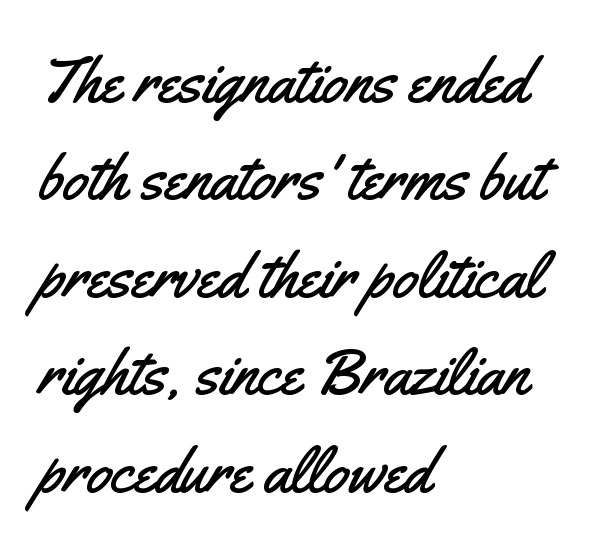
In CSS terms this would be text-align: left. The leading is moderate, giving the passage an even texture. The horizontal fit of the characters is conventional and even. I'd call this a sans setting — the letters go barefoot.
